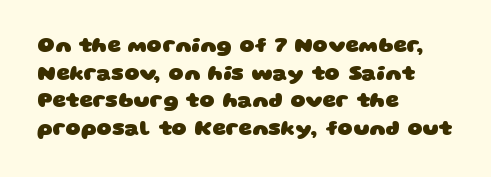
{"bold": "yes", "underline": "no", "align": "left", "line_spacing": "normal", "line_spacing_ratio": 1.32, "letter_spacing": "normal", "letter_spacing_em": 0.0, "glyph_px": 21}
